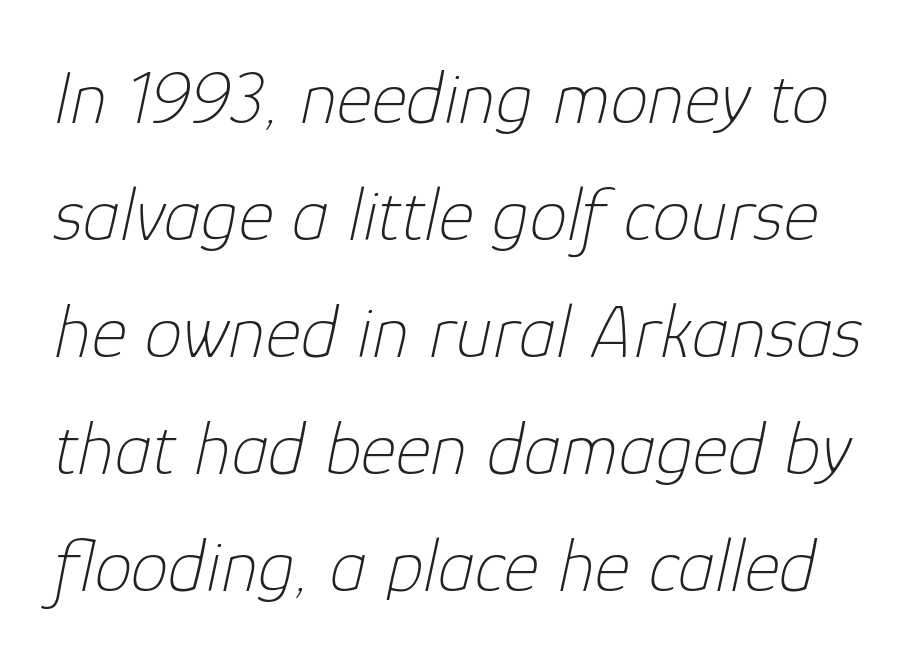
The image shows 76 px thin type, italic (leaning right); set normal line spacing (1.54x), normal letter spacing, not underlined; low stroke contrast and a medium x-height.
